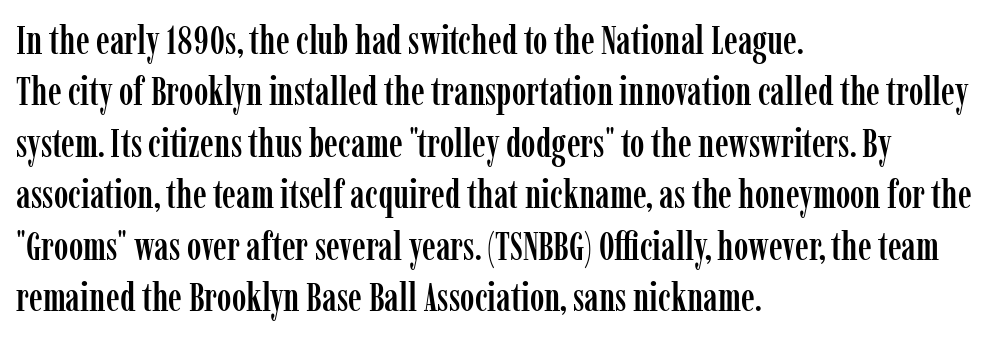
The rendering uses natural spacing where letterforms have individual widths. Horizontally, the lines are justified to the leading edge only. The tracking reads as untouched default to a designer's eye. Only glyphs here, with clear space below each row. Vertical spacing — default. I'd call this a serif setting — the letters wear small feet.
